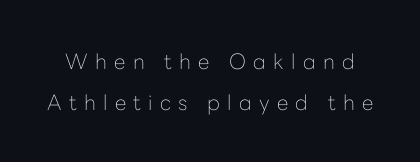
{"italic": "no", "bold": "no", "underline": "no", "line_spacing": "loose", "line_spacing_ratio": 1.95, "letter_spacing": "wide", "letter_spacing_em": 0.35, "glyph_px": 21}
